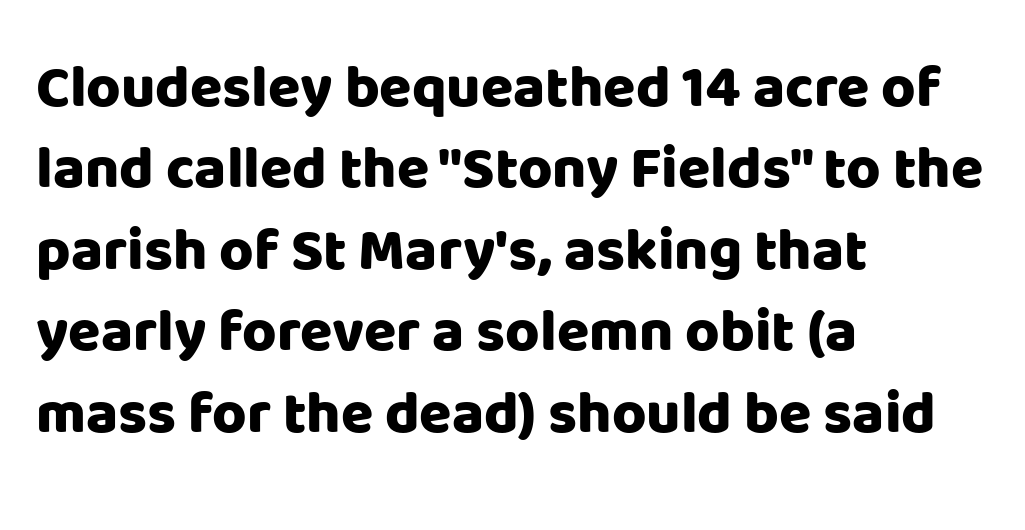
{"serif": "no", "italic": "no", "bold": "yes", "weight": "heavy", "width": "normal", "stroke_contrast": "low", "x_height": "large", "monospaced": "no", "underline": "no", "align": "left", "line_spacing": "normal", "line_spacing_ratio": 1.38, "letter_spacing": "normal", "letter_spacing_em": 0.0, "glyph_px": 59}
